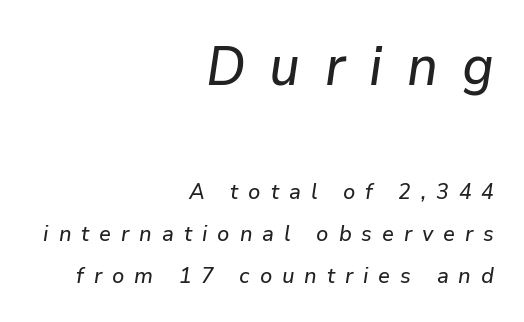
{"italic": "yes", "lean": "right", "slant_degrees": 9, "width": "normal", "stroke_contrast": "low", "x_height": "medium", "monospaced": "no", "underline": "no", "align": "right", "line_spacing": "loose", "line_spacing_ratio": 1.91, "letter_spacing": "wide", "letter_spacing_em": 0.45, "larger_block": "first", "size_ratio": 2.45, "glyph_px": 54}
